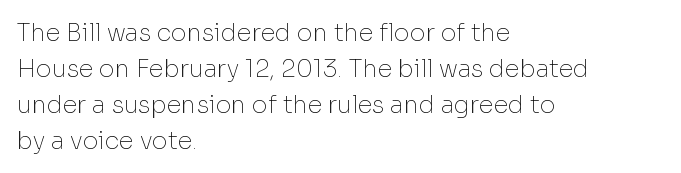
There is no visible air inserted between adjacent glyphs. The rendering anchors every line to the left-hand side. Counters stay open thanks to moderate or lighter strokes. Is there much room between lines? A standard amount, neither cramped nor airy. Type without underlining.
